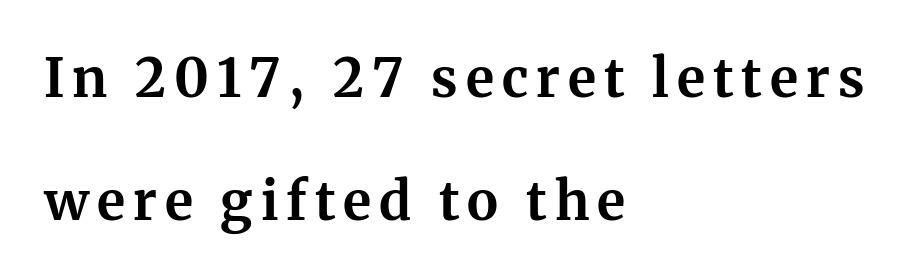
Q: Is the text bold? A: Yes.
Q: Is the text italic (slanted)? A: No, it is upright.
Q: Is the typeface a serif or a sans-serif typeface? A: Serif.
Q: Is the text underlined? A: No.
Q: How is the paragraph aligned? A: Left-aligned.
Q: Is the spacing between lines tight, normal or loose? A: Loose.
Q: Width (condensed, normal, or wide)? A: Normal.
Q: Stroke contrast? A: Medium.
Q: x-height? A: Medium.
Q: Monospaced? A: No.
